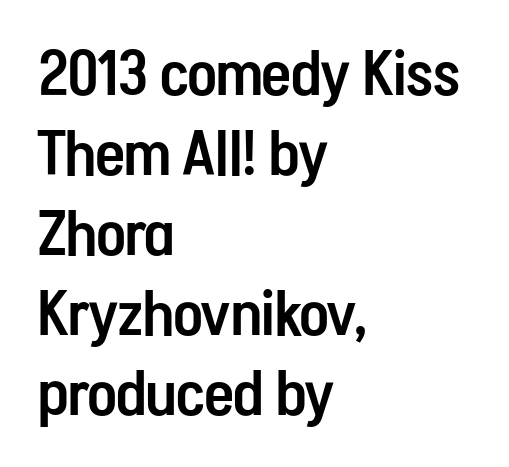
{"serif": "no", "italic": "no", "bold": "semi", "weight": "semibold", "width": "condensed", "stroke_contrast": "low", "x_height": "medium", "monospaced": "no", "underline": "no", "align": "left", "line_spacing": "normal", "line_spacing_ratio": 1.27, "letter_spacing": "normal", "letter_spacing_em": 0.0, "glyph_px": 63}
